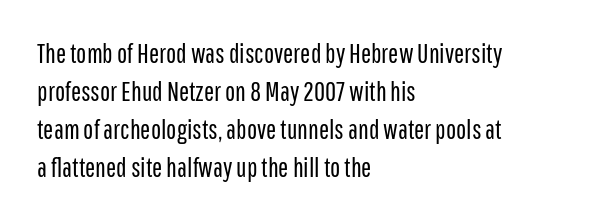
The designer left line spacing at the default. A classic flush-left, rag-right setting is used for this passage. The font sits on the lighter half of the weight spectrum, regular included. The letters stand straight up with perfectly vertical stems. No word sits above an underline.
